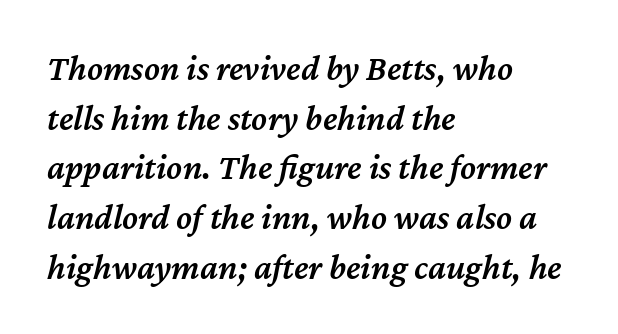
The image shows 36 px semibold type, italic (leaning right); set left-aligned, normal line spacing (1.38x), normal letter spacing, not underlined; medium stroke contrast and a medium x-height.
